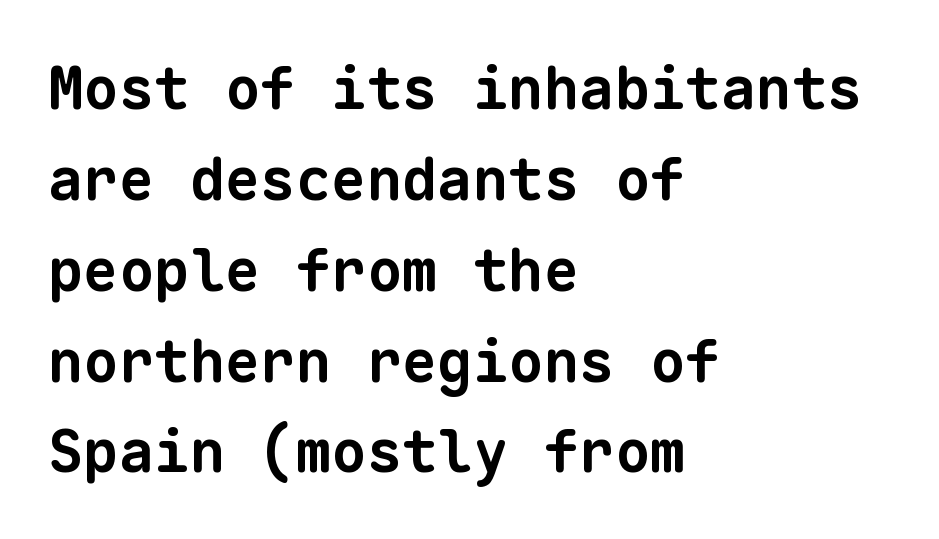
Q: Is the text bold? A: Yes.
Q: Is the typeface a serif or a sans-serif typeface? A: Sans-serif.
Q: Is the text underlined? A: No.
Q: How is the paragraph aligned? A: Left-aligned.
Q: Is the spacing between letters normal or unusually wide? A: Normal.
Q: Is the spacing between lines tight, normal or loose? A: Normal.
Q: Width (condensed, normal, or wide)? A: Normal.
Q: Stroke contrast? A: Low.
Q: x-height? A: Medium.
Q: Monospaced? A: Yes.
